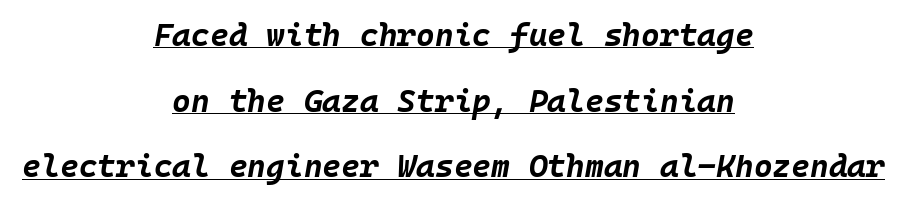
Q: Is the text bold? A: Yes.
Q: Is the text italic (slanted)? A: Yes, it leans right by about 10 degrees.
Q: Is the text underlined? A: Yes.
Q: How is the paragraph aligned? A: Centered.
Q: Is the spacing between letters normal or unusually wide? A: Normal.
Q: Is the spacing between lines tight, normal or loose? A: Loose.
Q: Width (condensed, normal, or wide)? A: Normal.
Q: Stroke contrast? A: Low.
Q: x-height? A: Large.
Q: Monospaced? A: Yes.
